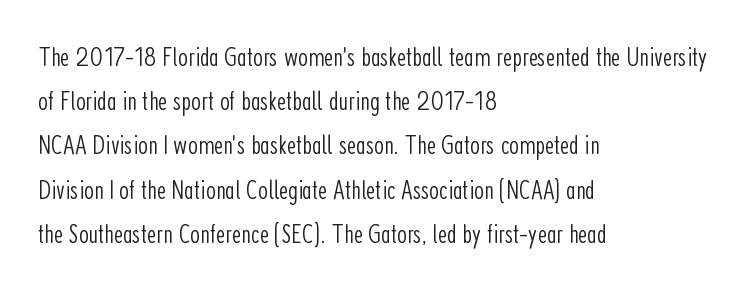
Q: Is the text bold? A: No.
Q: Is the text italic (slanted)? A: No, it is upright.
Q: Is the typeface a serif or a sans-serif typeface? A: Sans-serif.
Q: Is the text underlined? A: No.
Q: How is the paragraph aligned? A: Left-aligned.
Q: Is the spacing between letters normal or unusually wide? A: Normal.
Q: Is the spacing between lines tight, normal or loose? A: Normal.
Q: Width (condensed, normal, or wide)? A: Condensed.
Q: Stroke contrast? A: Low.
Q: x-height? A: Medium.
Q: Monospaced? A: No.
